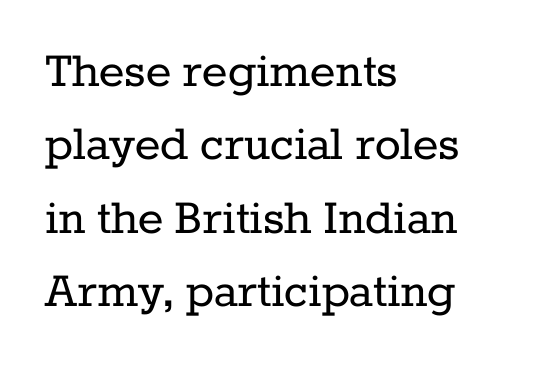
{"serif": "yes", "italic": "no", "bold": "no", "weight": "regular", "width": "normal", "stroke_contrast": "low", "x_height": "medium", "monospaced": "no", "underline": "no", "align": "left", "line_spacing": "normal", "line_spacing_ratio": 1.36, "letter_spacing": "normal", "letter_spacing_em": 0.0, "glyph_px": 54}
